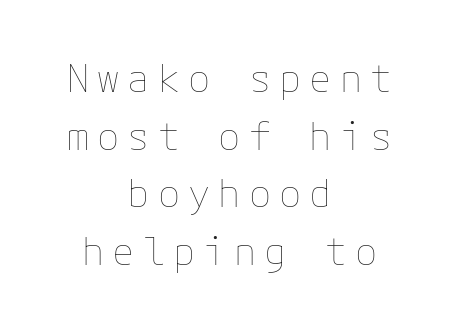
The image shows 37 px thin type, upright; set centered, normal line spacing (1.56x), unusually wide letter spacing (+0.22 em), not underlined; low stroke contrast and a medium x-height.
